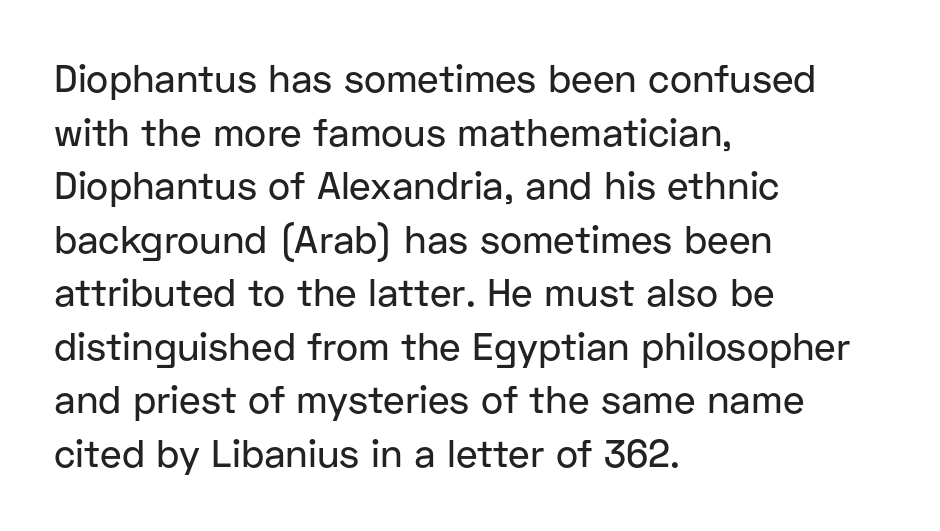
A typesetter would call this proportional, since set widths differ per character. No word sits above an underline. Evenly set lines give the paragraph a standard silhouette. In CSS terms this would be text-align: left. Does the type have serifs? No, each stem ends abruptly.
